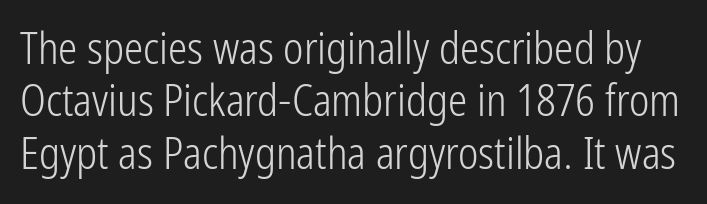
{"serif": "no", "italic": "no", "bold": "no", "weight": "light", "width": "condensed", "stroke_contrast": "low", "x_height": "medium", "monospaced": "no", "underline": "no", "line_spacing_ratio": 1.22, "letter_spacing": "normal", "letter_spacing_em": 0.0, "glyph_px": 43}
